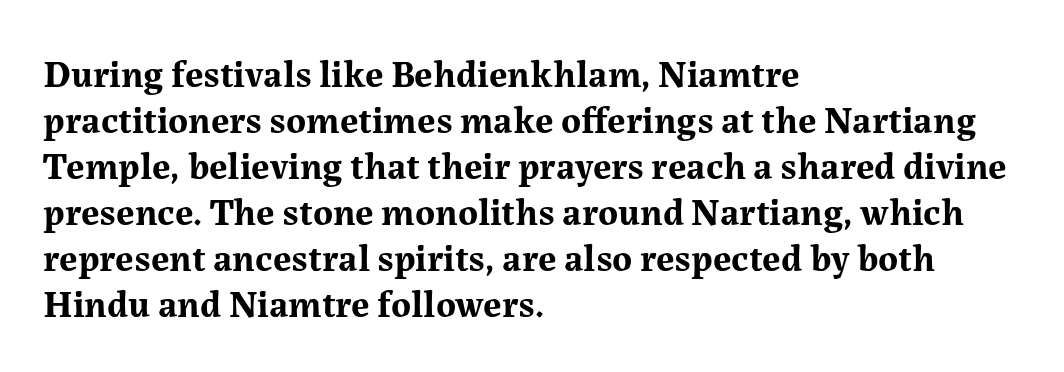
{"serif": "yes", "italic": "no", "bold": "yes", "weight": "bold", "width": "normal", "stroke_contrast": "medium", "x_height": "medium", "monospaced": "no", "underline": "no", "align": "left", "line_spacing_ratio": 1.21, "letter_spacing": "normal", "letter_spacing_em": 0.0, "glyph_px": 38}
